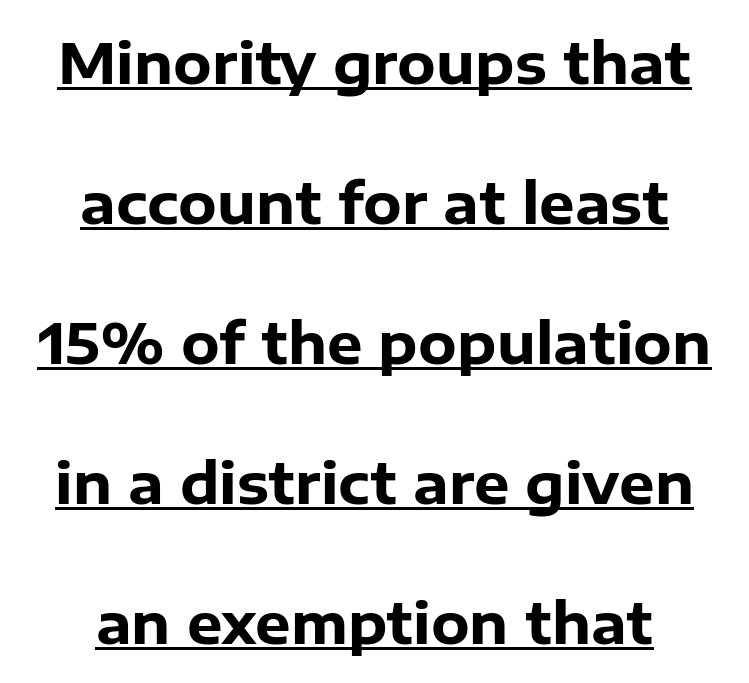
{"serif": "no", "italic": "no", "bold": "yes", "weight": "heavy", "width": "normal", "stroke_contrast": "low", "x_height": "medium", "monospaced": "no", "underline": "yes", "align": "center", "line_spacing": "loose", "line_spacing_ratio": 2.5, "letter_spacing": "normal", "letter_spacing_em": 0.0, "glyph_px": 56}
